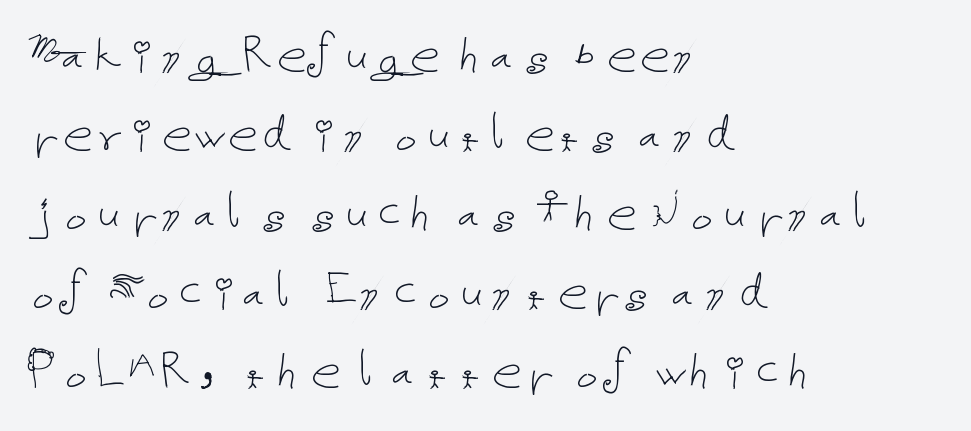
{"italic": "no", "bold": "no", "weight": "thin", "width": "normal", "stroke_contrast": "low", "x_height": "medium", "underline": "no", "align": "left", "line_spacing": "normal", "line_spacing_ratio": 1.34, "letter_spacing": "normal", "letter_spacing_em": 0.0, "glyph_px": 59}
